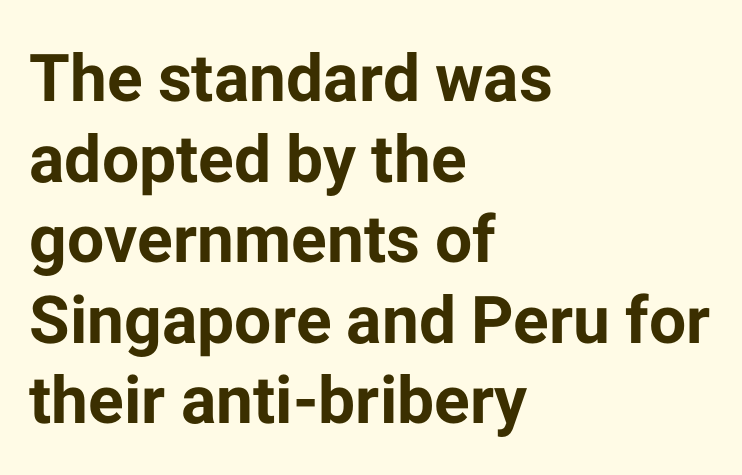
Rendered with straight, roman letterforms. Nobody touched the tracking dial on this one. To sum up the face: it is a sans, with no serifs. The compositor pushed each line to the left boundary. This sample has the flowing, uneven cadence of proportional lettering. How heavy is the stroke? Heavy — this is a bold.
